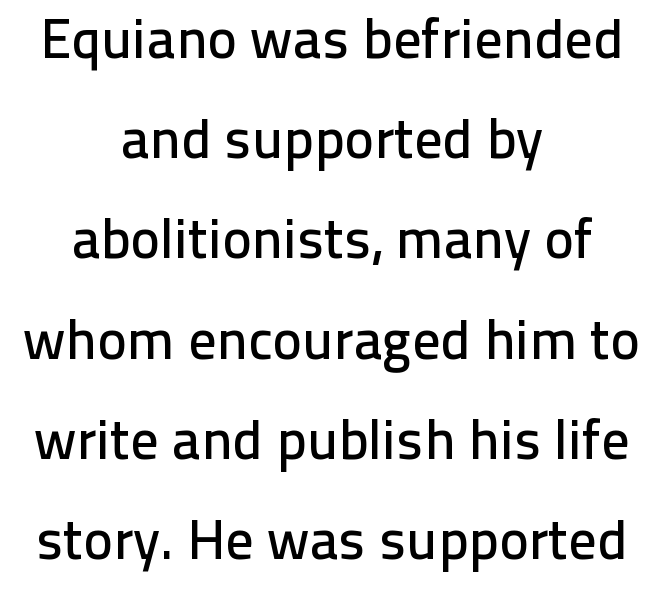
{"serif": "no", "italic": "no", "width": "normal", "stroke_contrast": "low", "x_height": "medium", "monospaced": "no", "underline": "no", "align": "center", "line_spacing_ratio": 1.79, "letter_spacing": "normal", "letter_spacing_em": 0.0, "glyph_px": 56}
